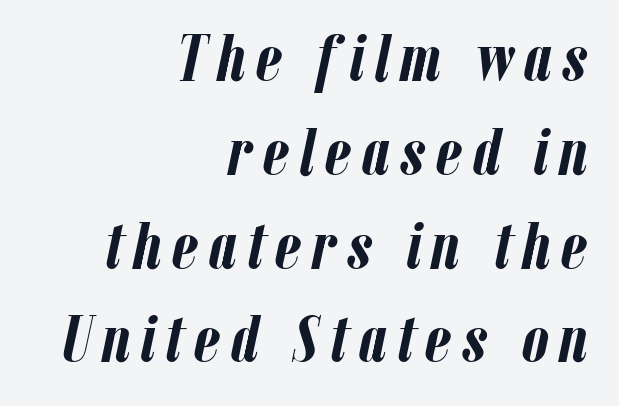
The image shows 67 px semibold, condensed type, italic (leaning right); set right-aligned, normal line spacing (1.4x), not underlined; low stroke contrast and a medium x-height.
